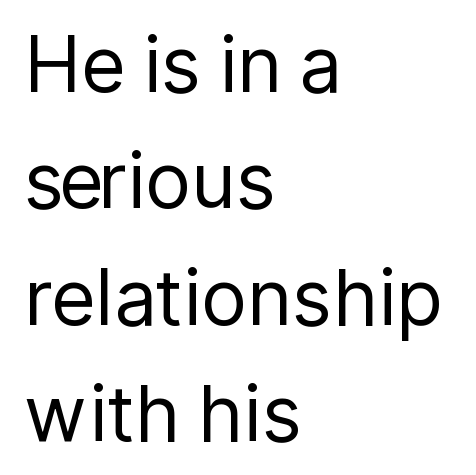
The image shows 77 px regular-weight sans-serif type, upright; set left-aligned, normal line spacing (1.51x), normal letter spacing, not underlined; low stroke contrast and a medium x-height.
